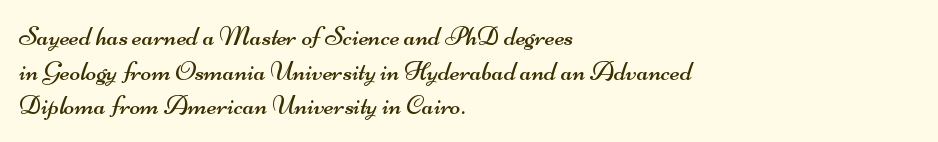
A student would call this left alignment; a typographer would say flush left, rag right. The characters are drawn with everyday or finer stroke widths. The face used here is rendered with its standard letterfit. Words float on clear page, feet unadorned. The rendering uses natural spacing where letterforms have individual widths. Type style note: lacks serifs.
